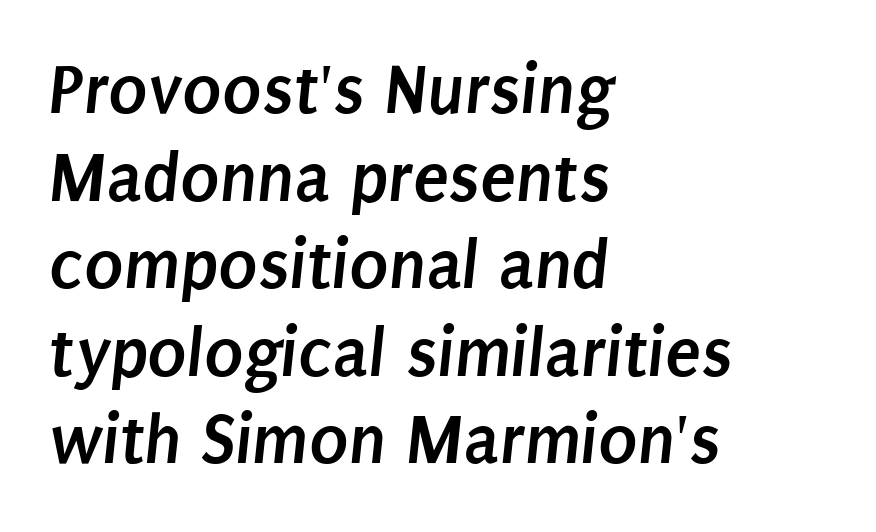
Q: Is the text bold? A: Yes.
Q: Is the typeface a serif or a sans-serif typeface? A: Sans-serif.
Q: Is the text underlined? A: No.
Q: How is the paragraph aligned? A: Left-aligned.
Q: Is the spacing between letters normal or unusually wide? A: Normal.
Q: Width (condensed, normal, or wide)? A: Condensed.
Q: Stroke contrast? A: Low.
Q: x-height? A: Large.
Q: Monospaced? A: No.
